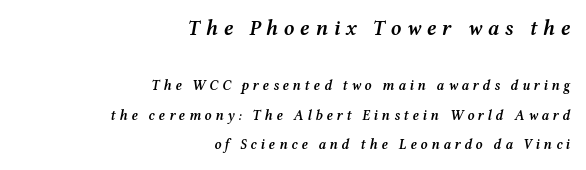
The image shows 21 px text type, italic (leaning right); set right-aligned, loose line spacing (2.11x), unusually wide letter spacing (+0.26 em), not underlined; the first (top) block is 1.5x larger.
